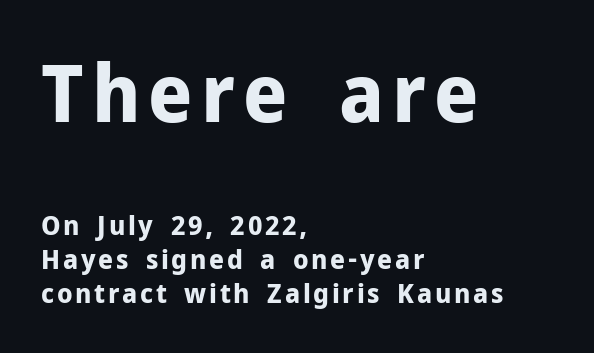
Q: Is the text bold? A: Yes.
Q: Is the text italic (slanted)? A: No, it is upright.
Q: Is the typeface a serif or a sans-serif typeface? A: Sans-serif.
Q: Is the text underlined? A: No.
Q: How is the paragraph aligned? A: Left-aligned.
Q: Is the spacing between lines tight, normal or loose? A: Normal.
Q: Which block of text is set in a larger size, the first (top) or the second (bottom)? A: The first (top) one.
Q: Width (condensed, normal, or wide)? A: Normal.
Q: Stroke contrast? A: Low.
Q: x-height? A: Medium.
Q: Monospaced? A: No.
